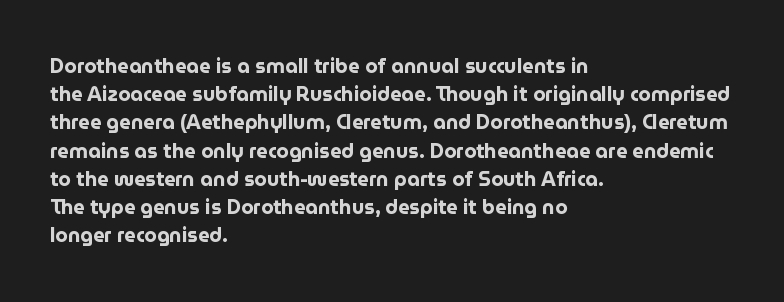
{"italic": "no", "bold": "yes", "underline": "no", "align": "left", "line_spacing": "normal", "line_spacing_ratio": 1.41, "letter_spacing": "normal", "letter_spacing_em": 0.0, "glyph_px": 20}
